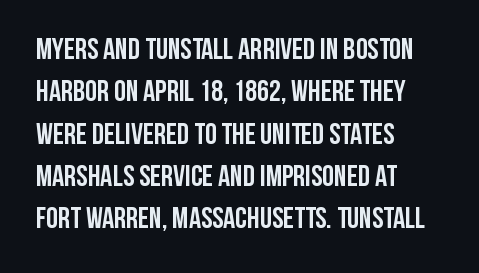
The image shows 30 px semibold, condensed sans-serif type, upright; set left-aligned, normal line spacing (1.41x), normal letter spacing, not underlined; low stroke contrast and a large x-height.
